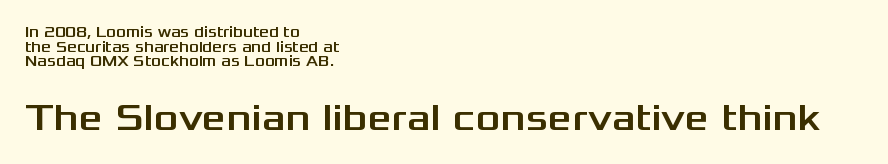
Q: Is the text italic (slanted)? A: No, it is upright.
Q: Is the typeface a serif or a sans-serif typeface? A: Sans-serif.
Q: Is the text underlined? A: No.
Q: How is the paragraph aligned? A: Left-aligned.
Q: Is the spacing between letters normal or unusually wide? A: Normal.
Q: Is the spacing between lines tight, normal or loose? A: Tight.
Q: Which block of text is set in a larger size, the first (top) or the second (bottom)? A: The second (bottom) one.
Q: Width (condensed, normal, or wide)? A: Wide.
Q: Stroke contrast? A: Medium.
Q: x-height? A: Medium.
Q: Monospaced? A: No.
